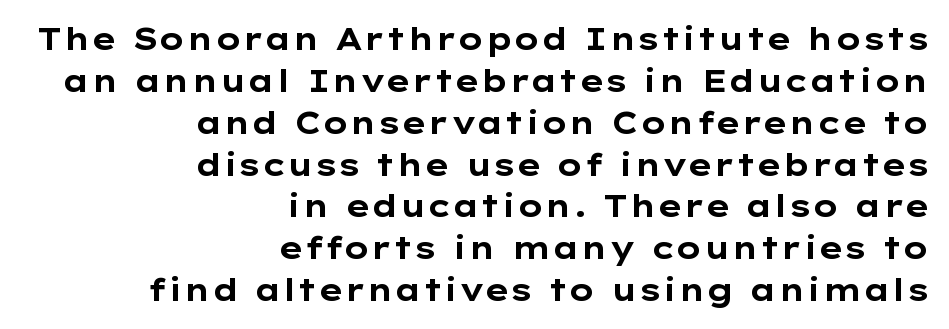
Leading matches the norm, producing a regular column. When letters stand straight like this, we call the style roman or upright. Check the space under the baseline: it is left empty. Looks like regular typesetting: each glyph gets only the width it needs.
